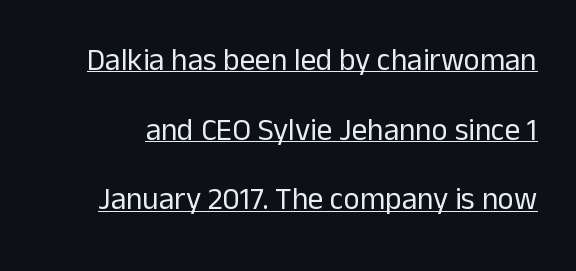
The type is set solid horizontally, with unmodified tracking. Spacing verdict: proportional, widths tailored to each character. The axis of the letterforms is exactly vertical. The passage shown is not bold in any degree. A rule runs beneath these lines of type. Letterform terminals end flat and unadorned throughout the passage.
